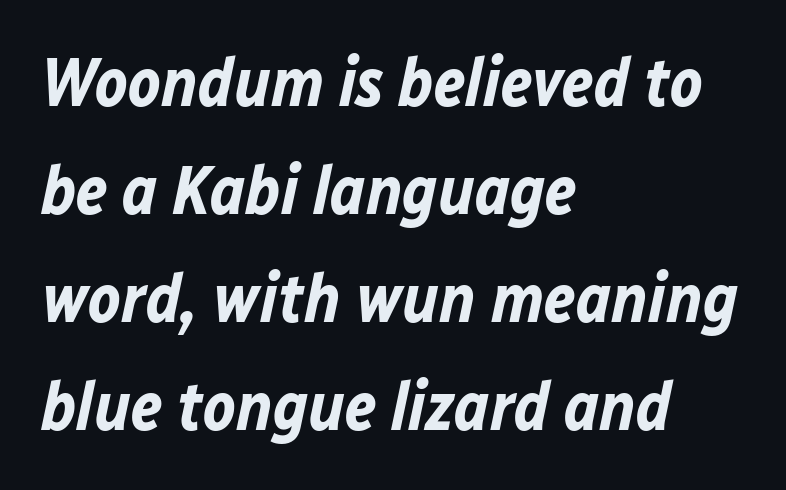
Q: Is the text bold? A: Yes.
Q: Is the text italic (slanted)? A: Yes, it leans right by about 12 degrees.
Q: Is the text underlined? A: No.
Q: How is the paragraph aligned? A: Left-aligned.
Q: Is the spacing between letters normal or unusually wide? A: Normal.
Q: Is the spacing between lines tight, normal or loose? A: Normal.
Q: Width (condensed, normal, or wide)? A: Normal.
Q: Stroke contrast? A: Low.
Q: x-height? A: Medium.
Q: Monospaced? A: No.
